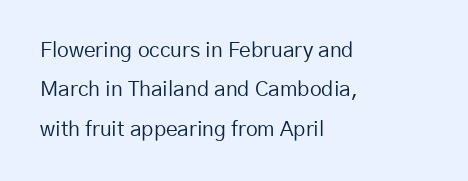
Q: Is the text bold? A: No.
Q: Is the text italic (slanted)? A: No, it is upright.
Q: Is the text underlined? A: No.
Q: How is the paragraph aligned? A: Left-aligned.
Q: Is the spacing between letters normal or unusually wide? A: Normal.
